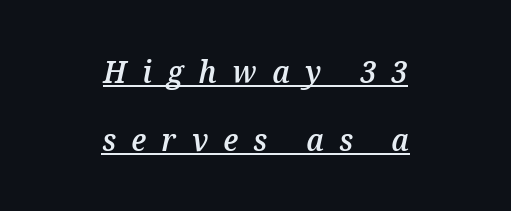
These lines have a slow, spaced-out rhythm from letter to letter. A centered setting, common on invitations and titles, is used for this passage. The face used here is a semibold: visibly heavier than regular, lighter than bold. The string is rendered with underlining switched on.
